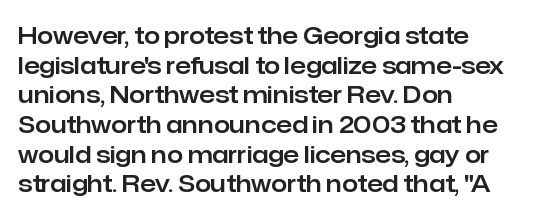
Descenders are the only things crossing below the line. A classic flush-left, rag-right setting is used for this passage. Upright lettering throughout. Quick note: interline space is typical. Letter spacing: default.
